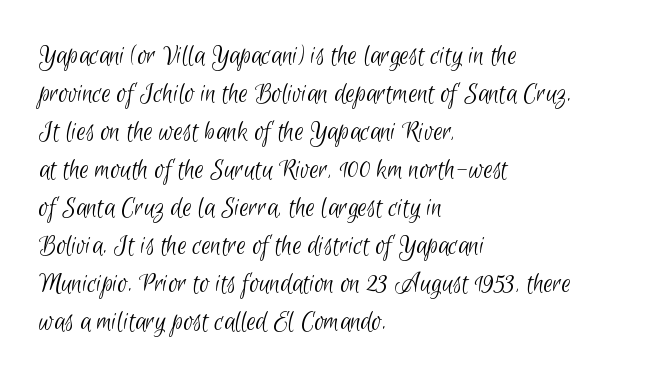
{"serif": "no", "bold": "no", "weight": "light", "width": "condensed", "stroke_contrast": "low", "x_height": "small", "monospaced": "no", "underline": "no", "align": "left", "line_spacing": "normal", "line_spacing_ratio": 1.31, "letter_spacing": "normal", "letter_spacing_em": 0.0, "glyph_px": 29}
